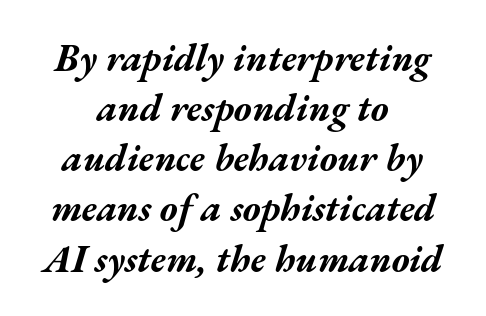
{"italic": "yes", "lean": "right", "slant_degrees": 17, "bold": "yes", "weight": "bold", "width": "wide", "stroke_contrast": "medium", "x_height": "medium", "monospaced": "no", "underline": "no", "align": "center", "line_spacing": "normal", "line_spacing_ratio": 1.32, "letter_spacing": "normal", "letter_spacing_em": 0.0, "glyph_px": 38}
